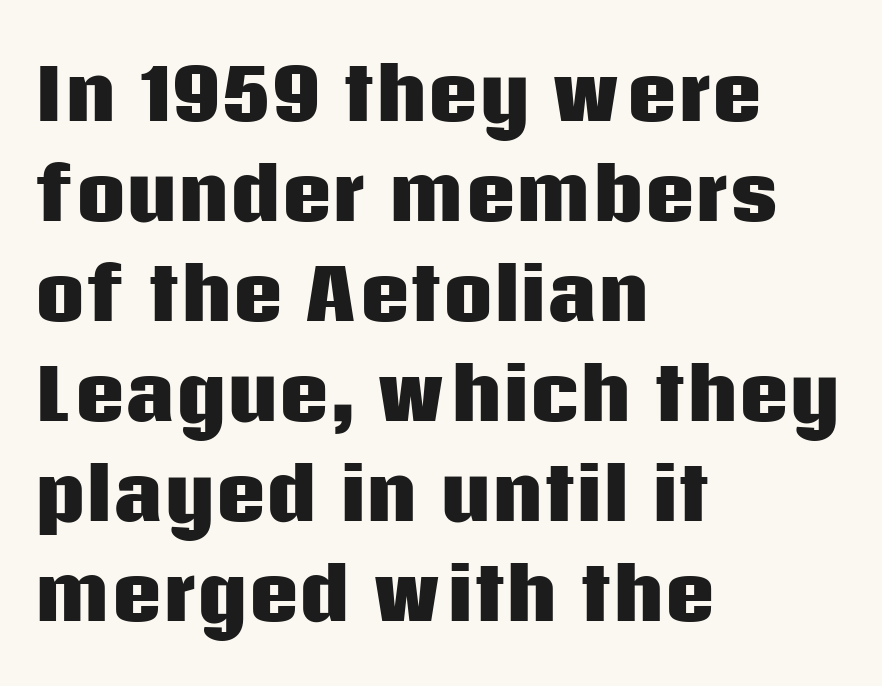
Type style note: lacks serifs. Short and long lines alike share a common starting point at left. Looks like regular typesetting: each glyph gets only the width it needs. Decoration check: the copy has no underline. Short note: letters normally spaced.
